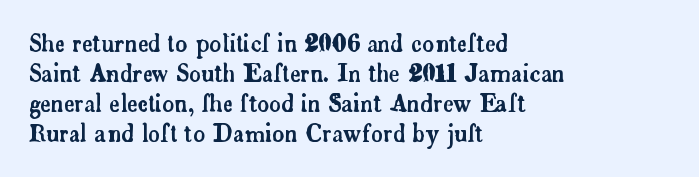
{"italic": "no", "underline": "no", "align": "left", "line_spacing": "normal", "line_spacing_ratio": 1.31, "letter_spacing": "normal", "letter_spacing_em": 0.0, "glyph_px": 23}
